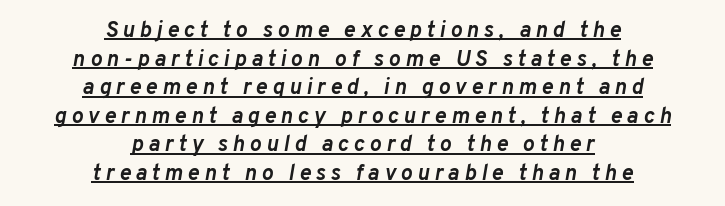
The rendering inserts visible extra space after every character. The paragraph shown floats in the horizontal middle. As a designer I'd log this as weight 700, bold. The specimen reads as italic at a glance.
